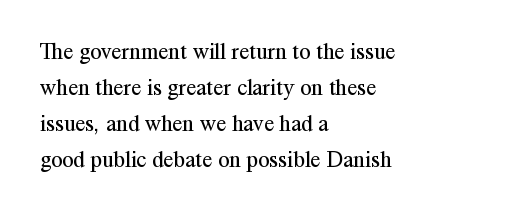
Q: Is the text bold? A: No.
Q: Is the text italic (slanted)? A: No, it is upright.
Q: Is the text underlined? A: No.
Q: How is the paragraph aligned? A: Left-aligned.
Q: Is the spacing between letters normal or unusually wide? A: Normal.
Q: Is the spacing between lines tight, normal or loose? A: Normal.
